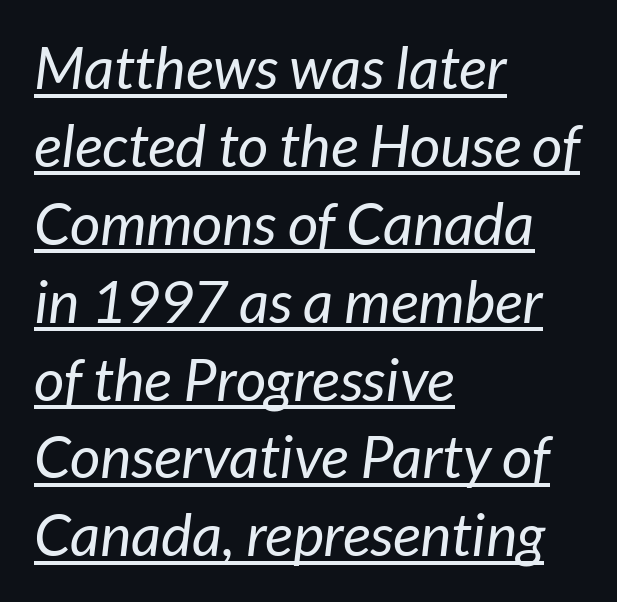
The image shows 59 px regular-weight sans-serif type; set left-aligned, normal line spacing (1.32x), normal letter spacing, underlined; low stroke contrast and a medium x-height.
